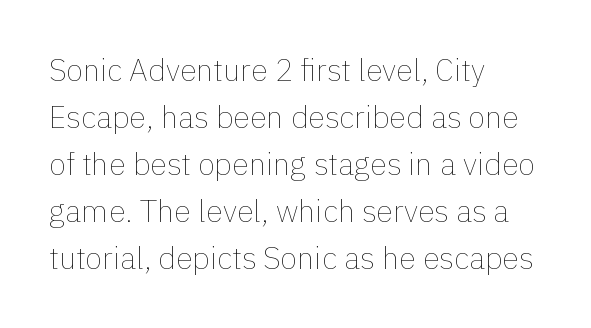
Italic? Not at all — the glyphs are vertical. Stems here are at most as thick as an everyday book face. This sample has the flowing, uneven cadence of proportional lettering. Honestly, the row spacing looks completely unremarkable. The gap between lines stays unmarked. Words appear dense and cohesive because spacing is normal.
